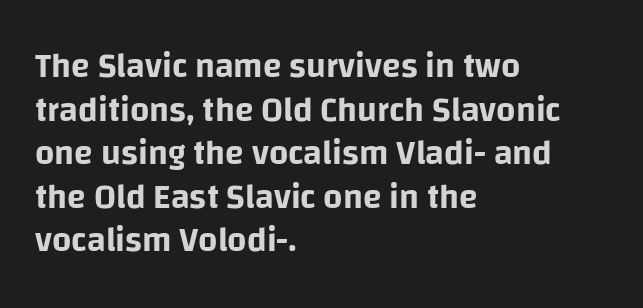
{"serif": "no", "italic": "no", "width": "normal", "stroke_contrast": "low", "x_height": "large", "monospaced": "no", "underline": "no", "align": "left", "line_spacing": "normal", "line_spacing_ratio": 1.28, "letter_spacing": "normal", "letter_spacing_em": 0.0, "glyph_px": 34}
